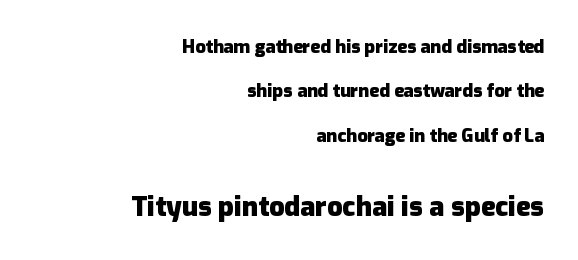
Bold? Absolutely — the strokes are thick and heavy. Just letters on the line, the space beneath them empty. No italicization has been applied; the sample stays upright. Does extra space separate the letters? No, they use regular spacing.
